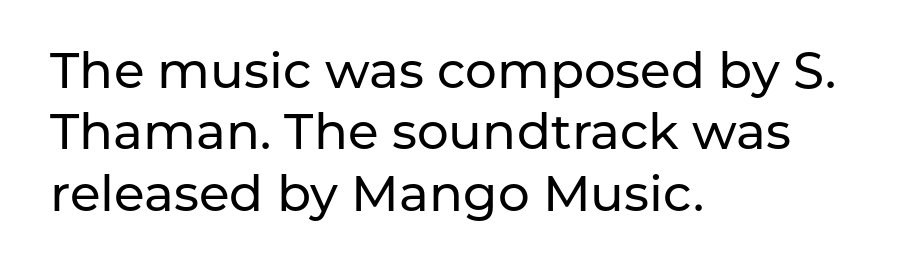
The image shows 50 px sans-serif type, upright; set left-aligned, line spacing 1.23x, normal letter spacing, not underlined; low stroke contrast and a medium x-height.
